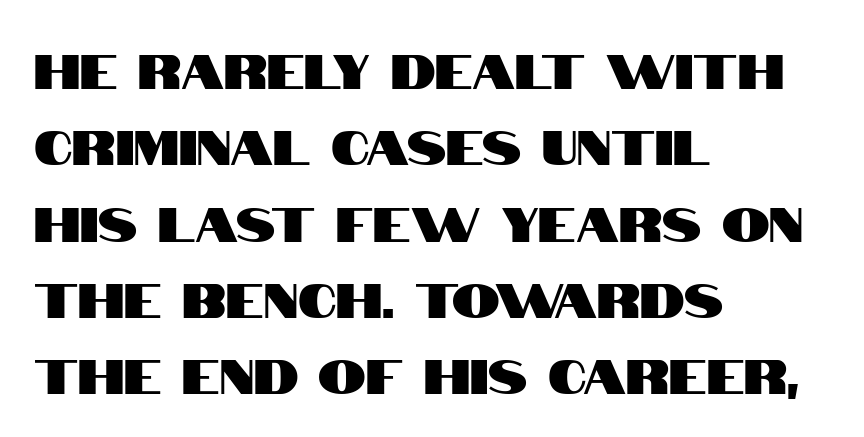
Q: Is the text italic (slanted)? A: No, it is upright.
Q: Is the typeface a serif or a sans-serif typeface? A: Sans-serif.
Q: Is the text underlined? A: No.
Q: How is the paragraph aligned? A: Left-aligned.
Q: Is the spacing between letters normal or unusually wide? A: Normal.
Q: Is the spacing between lines tight, normal or loose? A: Normal.
Q: Width (condensed, normal, or wide)? A: Condensed.
Q: Stroke contrast? A: High.
Q: x-height? A: Large.
Q: Monospaced? A: No.
